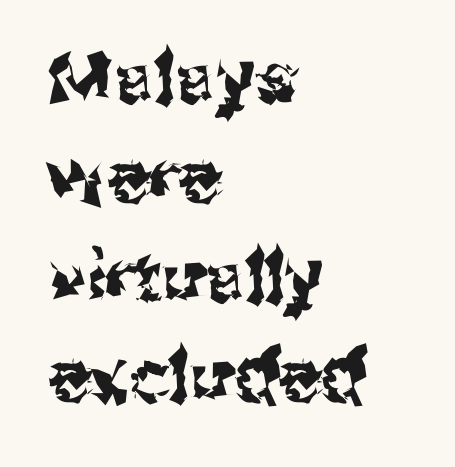
{"serif": "no", "italic": "no", "width": "normal", "stroke_contrast": "medium", "x_height": "medium", "monospaced": "no", "underline": "no", "align": "left", "line_spacing": "normal", "line_spacing_ratio": 1.4, "letter_spacing": "normal", "letter_spacing_em": 0.0, "glyph_px": 71}
